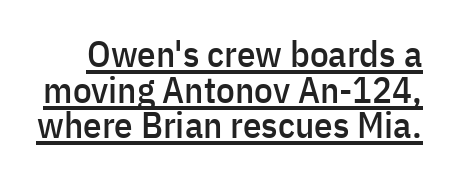
Is there any slant? The stems are plumb. Horizontal bands of white between lines are thin slivers. Proportional: the letters do not fall into vertical columns. Stroke terminals: plain, sans-serif.
